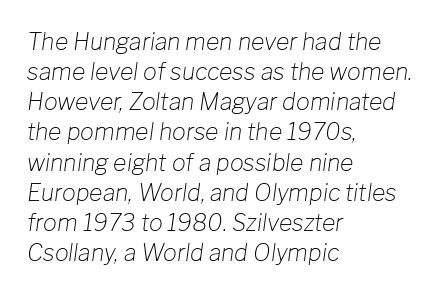
Q: Is the text bold? A: No.
Q: Is the text italic (slanted)? A: Yes, it leans right by about 8 degrees.
Q: Is the text underlined? A: No.
Q: How is the paragraph aligned? A: Left-aligned.
Q: Is the spacing between letters normal or unusually wide? A: Normal.
Q: Is the spacing between lines tight, normal or loose? A: Normal.
